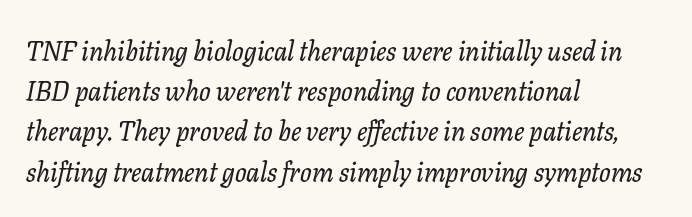
Q: Is the text italic (slanted)? A: Yes, it leans right by about 11 degrees.
Q: Is the text underlined? A: No.
Q: How is the paragraph aligned? A: Left-aligned.
Q: Is the spacing between letters normal or unusually wide? A: Normal.
Q: Is the spacing between lines tight, normal or loose? A: Normal.
